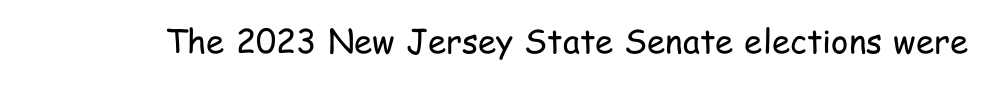
If you drew a line through each stem, it would be perfectly vertical. No feet cap the strokes, marking this as sans-serif type. The space beneath each line is pristine and unruled. The letters sit at their default tracking, neither squeezed nor spread. Varying glyph widths throughout — classic text-font behaviour. Stems here are at most as thick as an everyday book face.
